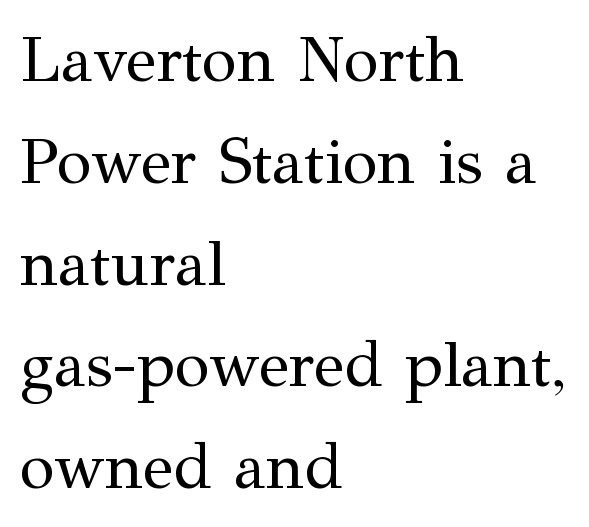
{"serif": "yes", "italic": "no", "bold": "no", "weight": "regular", "width": "normal", "stroke_contrast": "medium", "x_height": "medium", "monospaced": "no", "underline": "no", "align": "left", "line_spacing": "normal", "line_spacing_ratio": 1.59, "letter_spacing": "normal", "letter_spacing_em": 0.0, "glyph_px": 64}
